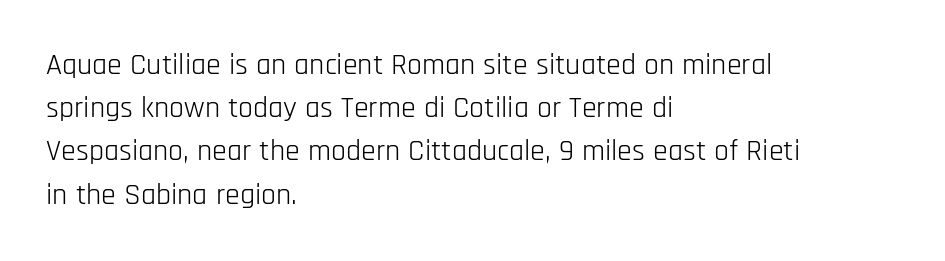
Letters rest on an invisible, unmarked baseline. This rendering employs a face without finishing strokes, i.e., a sans-serif. Varying glyph widths throughout — classic text-font behaviour. Notice how descenders clear the ascenders below comfortably — that's standard leading. The strokes carry an ordinary text weight at most.
